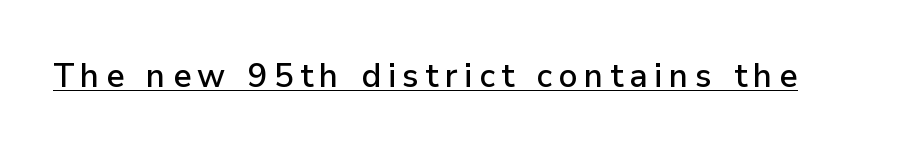
The image shows 33 px sans-serif type, upright; set unusually wide letter spacing (+0.2 em), underlined; low stroke contrast and a medium x-height.
